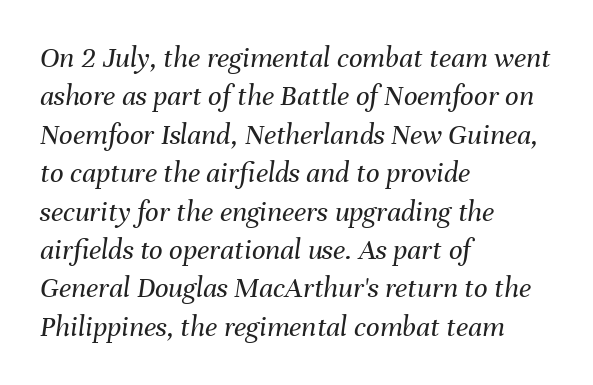
Each word holds together tightly as a unit, with standard inter-letter gaps. Italic: yes, the glyphs are oblique. No word sits above an underline. Each stroke keeps to a modest, everyday thickness or less.
